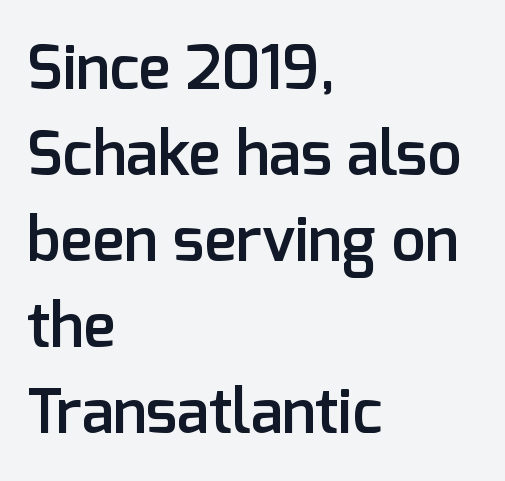
{"serif": "no", "italic": "no", "bold": "semi", "weight": "semibold", "width": "normal", "stroke_contrast": "low", "x_height": "medium", "monospaced": "no", "underline": "no", "align": "left", "line_spacing": "normal", "line_spacing_ratio": 1.41, "letter_spacing": "normal", "letter_spacing_em": 0.0, "glyph_px": 61}
